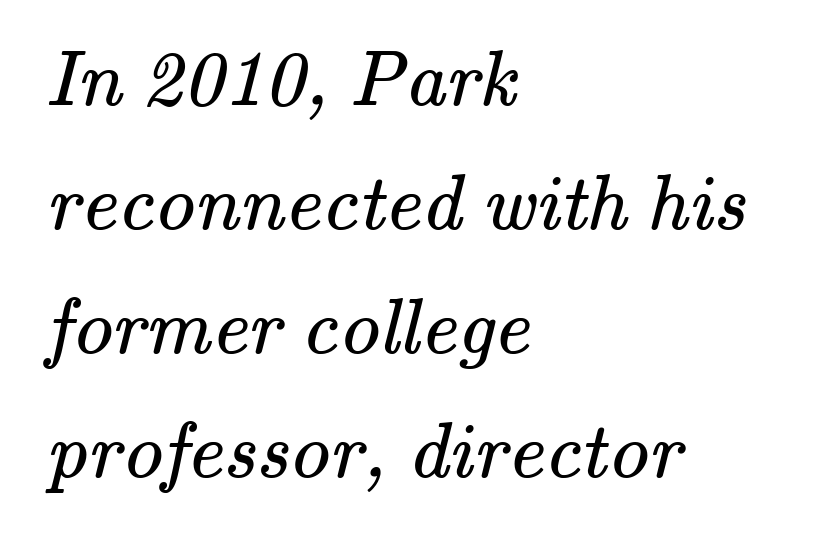
The image shows 80 px regular-weight serif type; set left-aligned, normal line spacing (1.55x), normal letter spacing, not underlined; medium stroke contrast and a small x-height.
